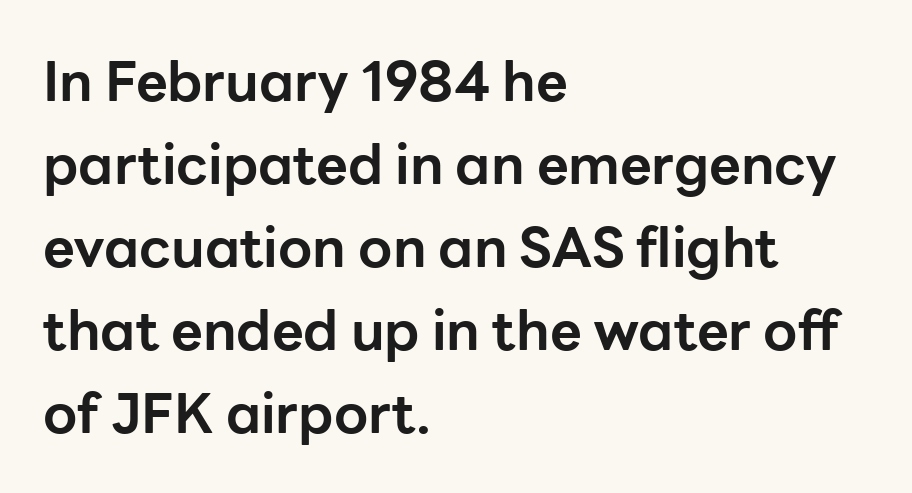
The image shows 55 px bold sans-serif type, upright; set left-aligned, normal line spacing (1.51x), normal letter spacing, not underlined; low stroke contrast and a medium x-height.
